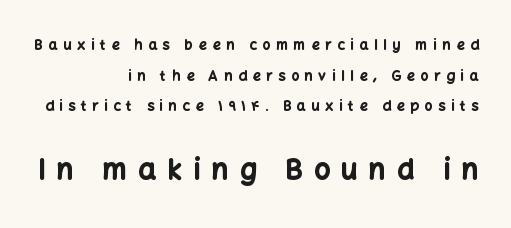
The letters advance in unequal steps, a hallmark of proportional type. The strokes are fattened all the way to bold. One-word summary of the alignment: right. You can tell it's not italic because the verticals are truly vertical. The line-height multiplier appears high, well above default. This sample uses expanded letter spacing, leaving extra air between glyphs.
